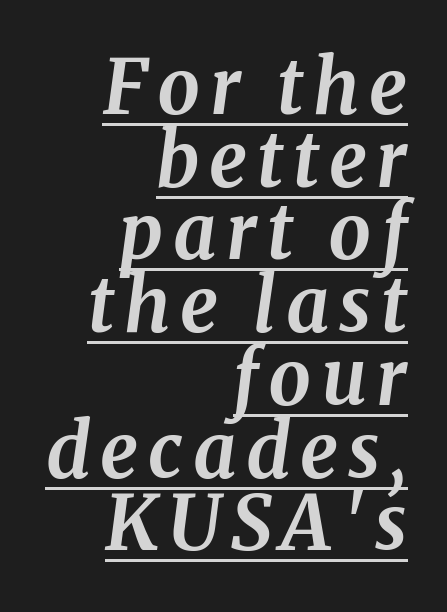
{"serif": "yes", "italic": "yes", "lean": "right", "slant_degrees": 8, "bold": "yes", "weight": "bold", "width": "normal", "stroke_contrast": "medium", "x_height": "medium", "monospaced": "no", "underline": "yes", "align": "right", "line_spacing": "tight", "line_spacing_ratio": 0.97, "glyph_px": 75}
